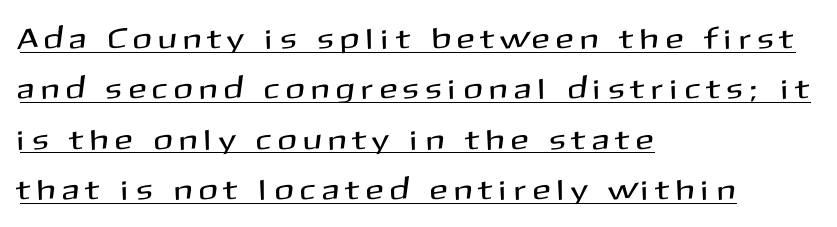
{"serif": "no", "italic": "no", "width": "normal", "stroke_contrast": "medium", "x_height": "medium", "monospaced": "no", "underline": "yes", "align": "left", "line_spacing_ratio": 1.74, "letter_spacing": "wide", "letter_spacing_em": 0.29, "glyph_px": 29}
